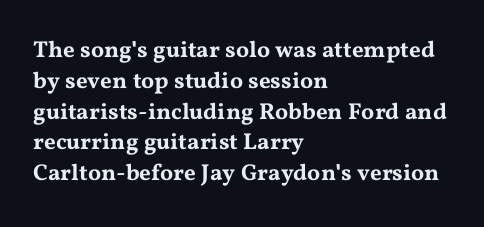
Q: Is the text italic (slanted)? A: No, it is upright.
Q: Is the text underlined? A: No.
Q: How is the paragraph aligned? A: Left-aligned.
Q: Is the spacing between letters normal or unusually wide? A: Normal.
Q: Is the spacing between lines tight, normal or loose? A: Normal.
